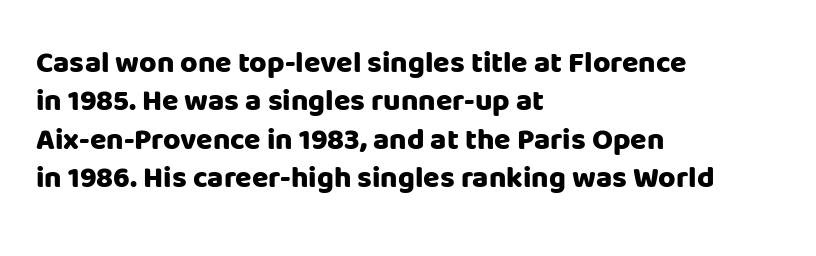
What stands out about the letter spacing? Nothing — it is the standard amount. Typographic density is high because the face is bold. The area under the type is left untouched. Style check: upright. The line-height multiplier appears to be the usual default. The paragraph has a hard left edge and a soft right edge.
